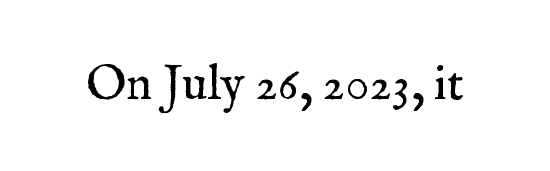
Q: Is the text bold? A: No.
Q: Is the text italic (slanted)? A: No, it is upright.
Q: Is the typeface a serif or a sans-serif typeface? A: Serif.
Q: Is the text underlined? A: No.
Q: Is the spacing between letters normal or unusually wide? A: Normal.
Q: Width (condensed, normal, or wide)? A: Normal.
Q: Stroke contrast? A: Medium.
Q: x-height? A: Medium.
Q: Monospaced? A: No.
